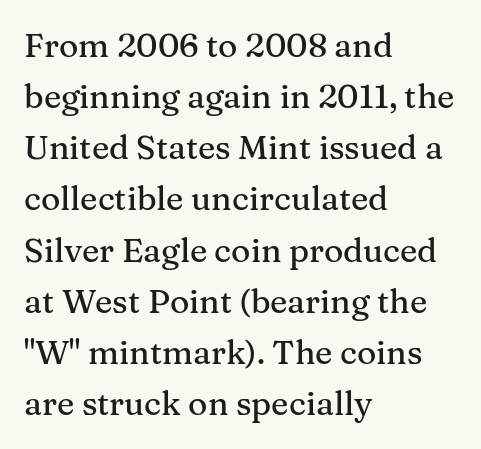
Q: Is the text italic (slanted)? A: No, it is upright.
Q: Is the typeface a serif or a sans-serif typeface? A: Serif.
Q: Is the text underlined? A: No.
Q: How is the paragraph aligned? A: Left-aligned.
Q: Is the spacing between letters normal or unusually wide? A: Normal.
Q: Is the spacing between lines tight, normal or loose? A: Normal.
Q: Width (condensed, normal, or wide)? A: Normal.
Q: Stroke contrast? A: Medium.
Q: x-height? A: Medium.
Q: Monospaced? A: No.
